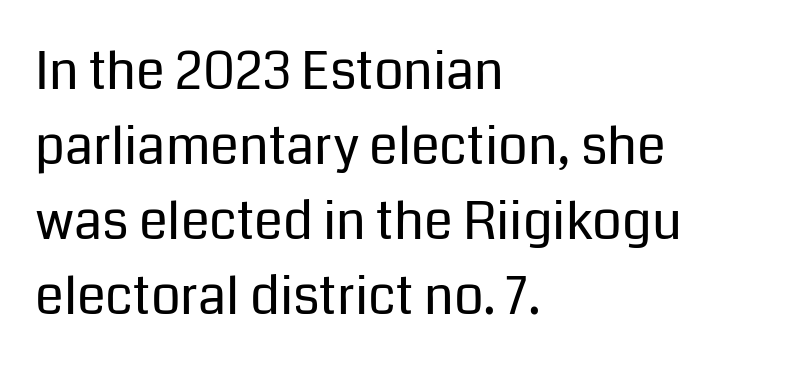
{"serif": "no", "italic": "no", "bold": "no", "weight": "regular", "width": "normal", "stroke_contrast": "low", "x_height": "medium", "monospaced": "no", "underline": "no", "align": "left", "line_spacing": "normal", "line_spacing_ratio": 1.44, "letter_spacing": "normal", "letter_spacing_em": 0.0, "glyph_px": 52}
